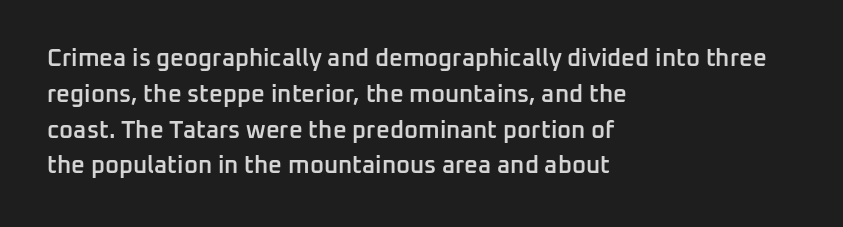
Q: Is the text bold? A: Semi-bold.
Q: Is the text italic (slanted)? A: No, it is upright.
Q: Is the text underlined? A: No.
Q: How is the paragraph aligned? A: Left-aligned.
Q: Is the spacing between letters normal or unusually wide? A: Normal.
Q: Is the spacing between lines tight, normal or loose? A: Normal.
